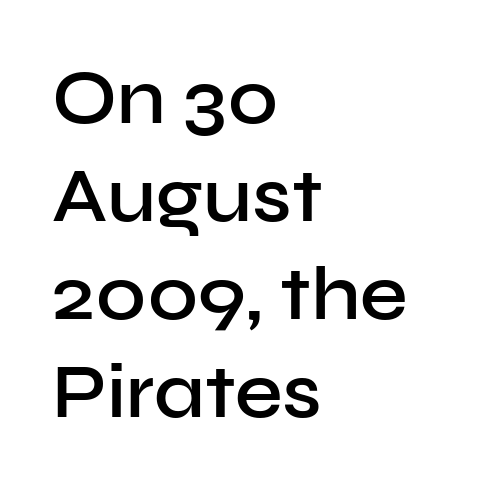
The image shows 76 px semibold sans-serif type, upright; set left-aligned, normal line spacing (1.29x), normal letter spacing, not underlined; low stroke contrast and a medium x-height.
